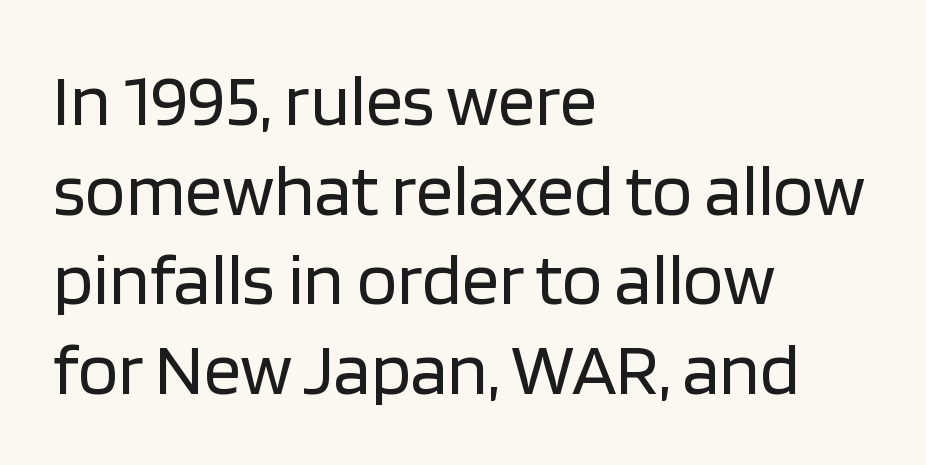
Q: Is the text bold? A: No.
Q: Is the text italic (slanted)? A: No, it is upright.
Q: Is the typeface a serif or a sans-serif typeface? A: Sans-serif.
Q: Is the text underlined? A: No.
Q: How is the paragraph aligned? A: Left-aligned.
Q: Is the spacing between letters normal or unusually wide? A: Normal.
Q: Width (condensed, normal, or wide)? A: Normal.
Q: Stroke contrast? A: Low.
Q: x-height? A: Large.
Q: Monospaced? A: No.
